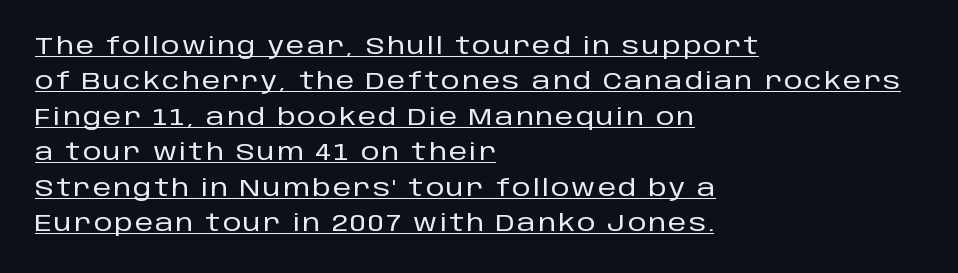
Q: Is the text italic (slanted)? A: No, it is upright.
Q: Is the text underlined? A: Yes.
Q: How is the paragraph aligned? A: Left-aligned.
Q: Is the spacing between lines tight, normal or loose? A: Normal.
